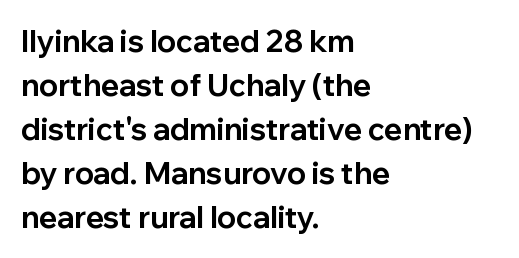
{"serif": "no", "italic": "no", "bold": "yes", "weight": "bold", "width": "normal", "stroke_contrast": "low", "x_height": "medium", "monospaced": "no", "underline": "no", "align": "left", "line_spacing": "normal", "line_spacing_ratio": 1.47, "letter_spacing": "normal", "letter_spacing_em": 0.0, "glyph_px": 30}
